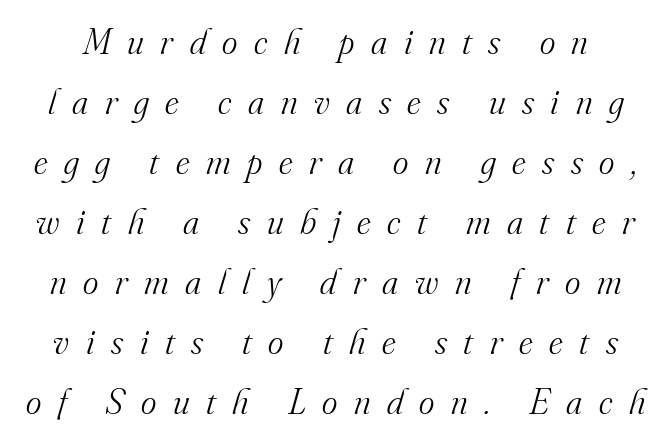
The rendering uses natural spacing where letterforms have individual widths. The specimen omits any rule beneath the text block's lines. No chunkiness to these letters — they're not bold. Compared with typical paragraphs, the rows here are spaced about the same.
